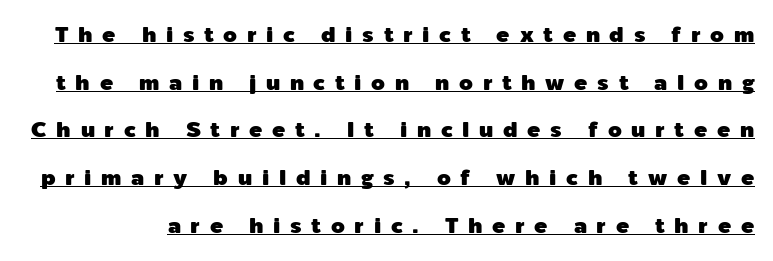
{"italic": "no", "underline": "yes", "line_spacing": "loose", "line_spacing_ratio": 2.17, "letter_spacing": "wide", "letter_spacing_em": 0.44, "glyph_px": 22}
